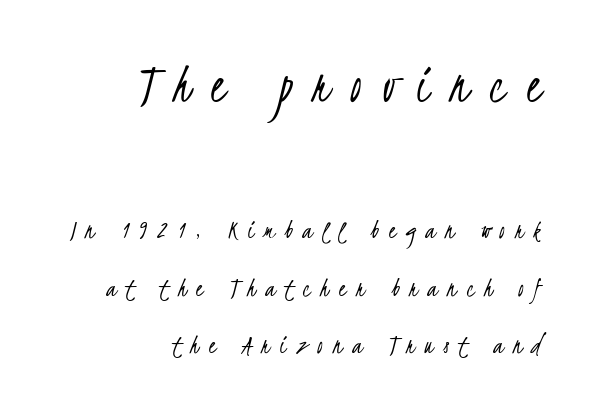
{"serif": "no", "bold": "no", "weight": "light", "width": "condensed", "stroke_contrast": "low", "x_height": "small", "monospaced": "no", "underline": "no", "align": "right", "line_spacing": "loose", "line_spacing_ratio": 2.06, "letter_spacing": "wide", "letter_spacing_em": 0.36, "larger_block": "first", "size_ratio": 2.04, "glyph_px": 57}
